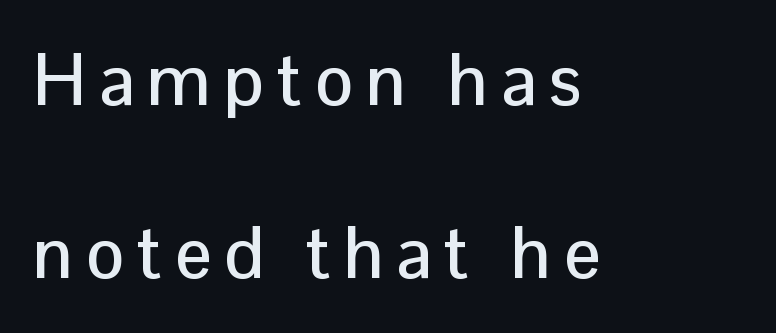
The passage shown is typed in a proportional face where columns would drift. Examine the stroke ends and you'll find no serifs. Regarding leading, the lines here are spaced well apart. The specimen reads as upright at a glance. The space directly below the letters is spotless.
